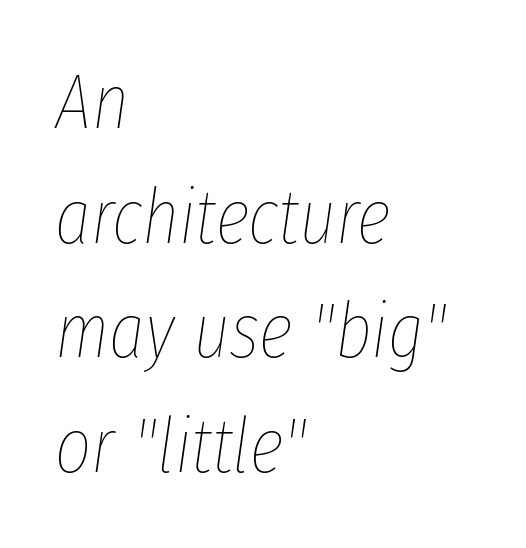
Q: Is the text bold? A: No.
Q: Is the text italic (slanted)? A: Yes, it leans right by about 8 degrees.
Q: Is the text underlined? A: No.
Q: How is the paragraph aligned? A: Left-aligned.
Q: Is the spacing between letters normal or unusually wide? A: Normal.
Q: Is the spacing between lines tight, normal or loose? A: Normal.
Q: Width (condensed, normal, or wide)? A: Condensed.
Q: Stroke contrast? A: Low.
Q: x-height? A: Medium.
Q: Monospaced? A: No.
